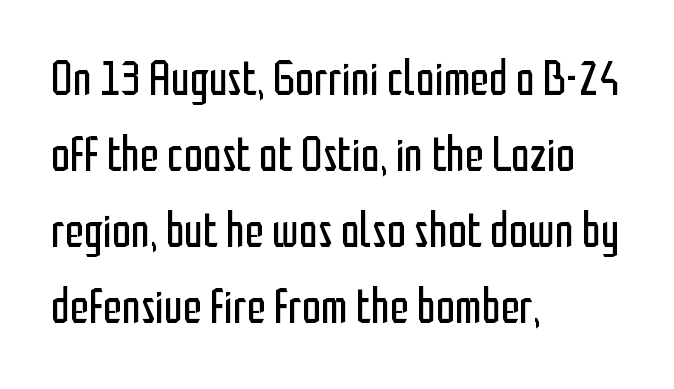
Q: Is the text bold? A: No.
Q: Is the text italic (slanted)? A: No, it is upright.
Q: Is the typeface a serif or a sans-serif typeface? A: Sans-serif.
Q: Is the text underlined? A: No.
Q: How is the paragraph aligned? A: Left-aligned.
Q: Is the spacing between letters normal or unusually wide? A: Normal.
Q: Is the spacing between lines tight, normal or loose? A: Normal.
Q: Width (condensed, normal, or wide)? A: Condensed.
Q: Stroke contrast? A: Low.
Q: x-height? A: Medium.
Q: Monospaced? A: No.
